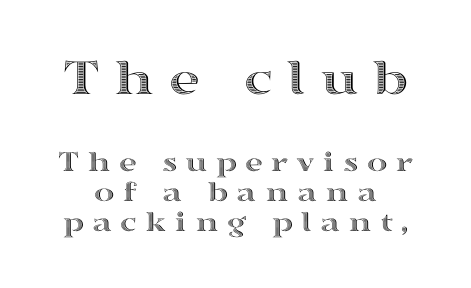
Q: Is the text italic (slanted)? A: No, it is upright.
Q: Is the text underlined? A: No.
Q: Is the spacing between letters normal or unusually wide? A: Unusually wide.
Q: Is the spacing between lines tight, normal or loose? A: Tight.
Q: Which block of text is set in a larger size, the first (top) or the second (bottom)? A: The first (top) one.
Q: Width (condensed, normal, or wide)? A: Wide.
Q: x-height? A: Medium.
Q: Monospaced? A: No.
